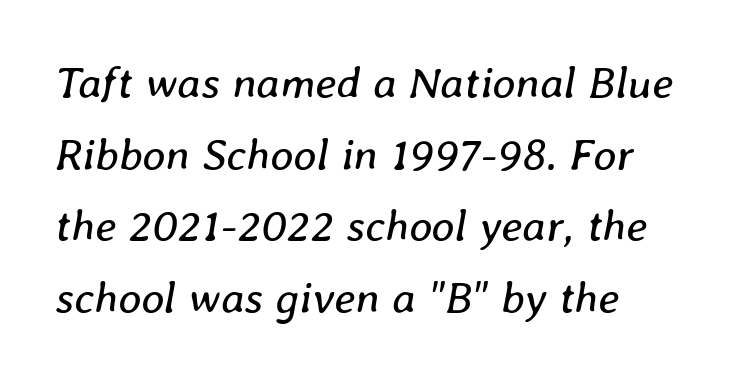
Vertically, the passage feels balanced, rows spaced as you'd expect. Do the characters align in a grid? No, the font is proportional. Would a proofreader flag this as italicized? Yes. The passage shown has conventional tracking throughout.
